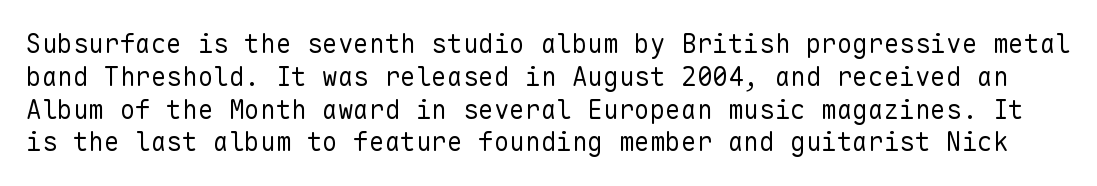
Q: Is the text bold? A: No.
Q: Is the text italic (slanted)? A: No, it is upright.
Q: Is the text underlined? A: No.
Q: Is the spacing between letters normal or unusually wide? A: Normal.
Q: Is the spacing between lines tight, normal or loose? A: Normal.
